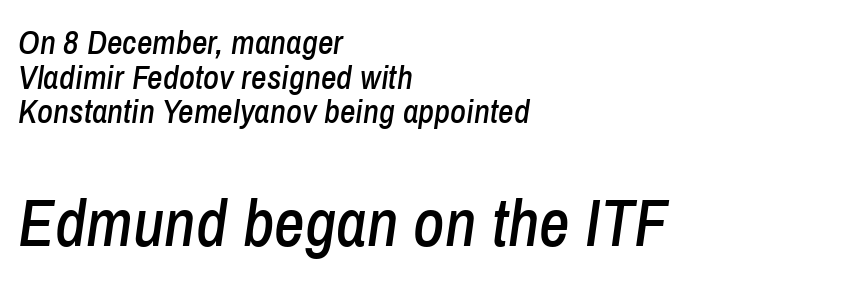
Q: Is the text italic (slanted)? A: Yes, it leans right by about 8 degrees.
Q: Is the text underlined? A: No.
Q: How is the paragraph aligned? A: Left-aligned.
Q: Is the spacing between letters normal or unusually wide? A: Normal.
Q: Is the spacing between lines tight, normal or loose? A: Tight.
Q: Which block of text is set in a larger size, the first (top) or the second (bottom)? A: The second (bottom) one.
Q: Width (condensed, normal, or wide)? A: Condensed.
Q: Stroke contrast? A: Low.
Q: x-height? A: Medium.
Q: Monospaced? A: No.
